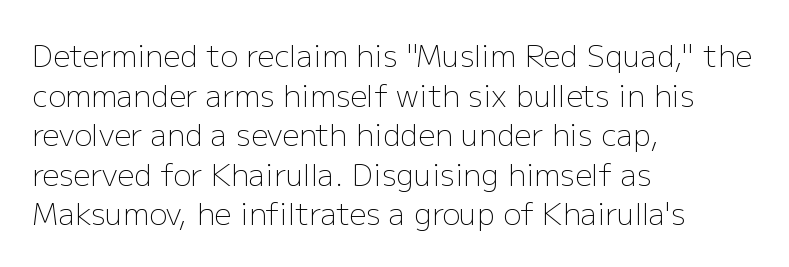
Q: Is the text bold? A: No.
Q: Is the text italic (slanted)? A: No, it is upright.
Q: Is the typeface a serif or a sans-serif typeface? A: Sans-serif.
Q: Is the text underlined? A: No.
Q: How is the paragraph aligned? A: Left-aligned.
Q: Is the spacing between letters normal or unusually wide? A: Normal.
Q: Is the spacing between lines tight, normal or loose? A: Normal.
Q: Width (condensed, normal, or wide)? A: Normal.
Q: Stroke contrast? A: Low.
Q: x-height? A: Medium.
Q: Monospaced? A: No.
